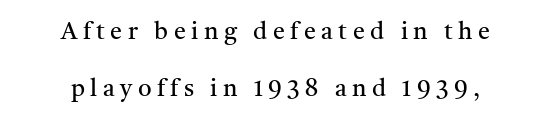
Baseline-to-baseline distance is far greater than the letter height. The letters stand upright; this is a roman face. The passage shown is not bold in any degree. Underlining? Definitely not there. A student would call this center alignment; a typographer would say set centered. Substantial extra tracking has been applied to these lines.
